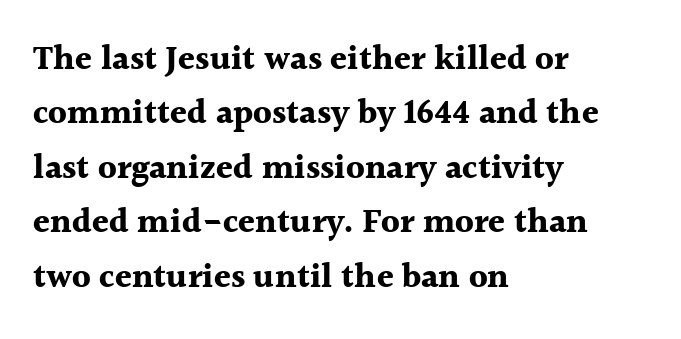
Every letter is thick-stroked: bold, no question. Vertical spacing — default. A typesetter would mark this as roman, not italic. Any mark beneath the type? The region is blank. This sample uses a serif face. Line beginnings align vertically; line endings do not.
